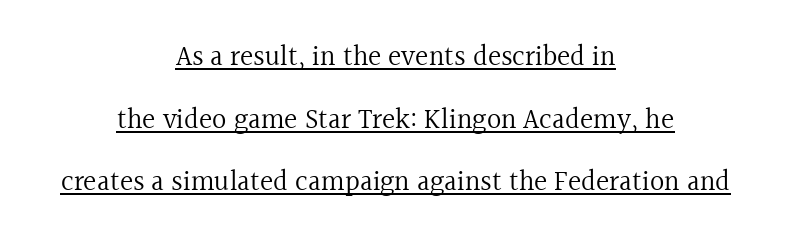
Q: Is the text bold? A: No.
Q: Is the text italic (slanted)? A: No, it is upright.
Q: Is the typeface a serif or a sans-serif typeface? A: Serif.
Q: Is the text underlined? A: Yes.
Q: How is the paragraph aligned? A: Centered.
Q: Is the spacing between letters normal or unusually wide? A: Normal.
Q: Is the spacing between lines tight, normal or loose? A: Loose.
Q: Width (condensed, normal, or wide)? A: Normal.
Q: x-height? A: Medium.
Q: Monospaced? A: No.
